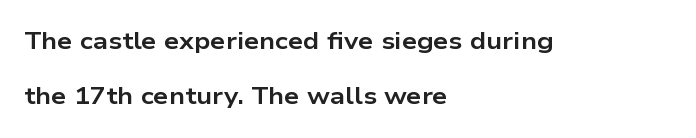
Q: Is the text bold? A: Yes.
Q: Is the text italic (slanted)? A: No, it is upright.
Q: Is the text underlined? A: No.
Q: How is the paragraph aligned? A: Left-aligned.
Q: Is the spacing between letters normal or unusually wide? A: Normal.
Q: Is the spacing between lines tight, normal or loose? A: Loose.
